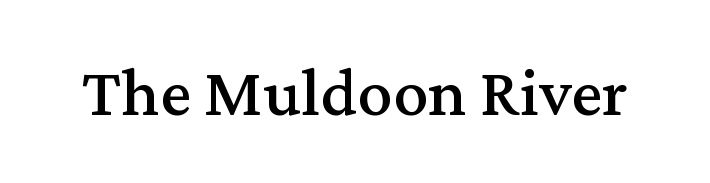
{"serif": "yes", "italic": "no", "width": "normal", "stroke_contrast": "medium", "x_height": "medium", "monospaced": "no", "underline": "no", "letter_spacing": "normal", "letter_spacing_em": 0.0, "glyph_px": 70}
